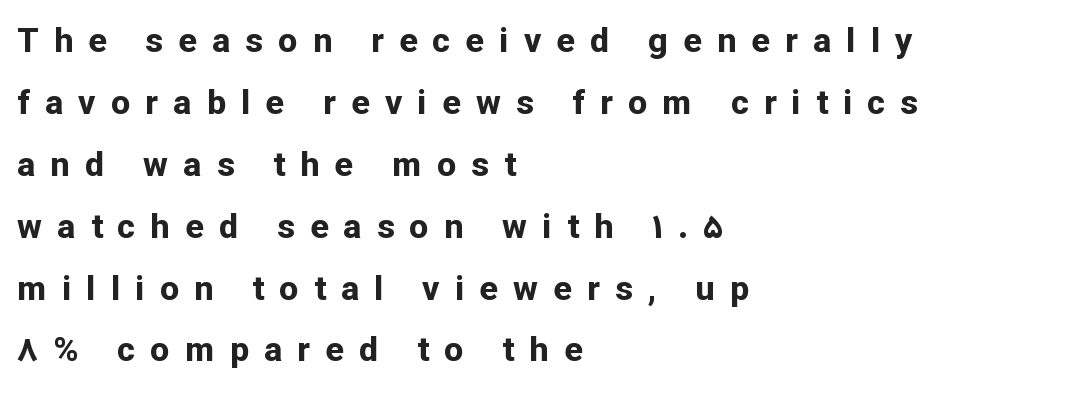
Q: Is the text bold? A: Yes.
Q: Is the text italic (slanted)? A: No, it is upright.
Q: Is the typeface a serif or a sans-serif typeface? A: Sans-serif.
Q: Is the text underlined? A: No.
Q: How is the paragraph aligned? A: Left-aligned.
Q: Is the spacing between letters normal or unusually wide? A: Unusually wide.
Q: Width (condensed, normal, or wide)? A: Normal.
Q: Stroke contrast? A: Low.
Q: x-height? A: Medium.
Q: Monospaced? A: No.
